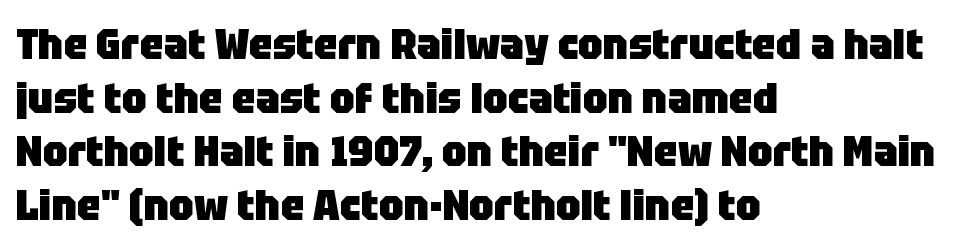
Q: Is the text bold? A: Yes.
Q: Is the text italic (slanted)? A: No, it is upright.
Q: Is the typeface a serif or a sans-serif typeface? A: Sans-serif.
Q: Is the text underlined? A: No.
Q: How is the paragraph aligned? A: Left-aligned.
Q: Is the spacing between letters normal or unusually wide? A: Normal.
Q: Is the spacing between lines tight, normal or loose? A: Normal.
Q: Width (condensed, normal, or wide)? A: Normal.
Q: Stroke contrast? A: Low.
Q: x-height? A: Large.
Q: Monospaced? A: No.
